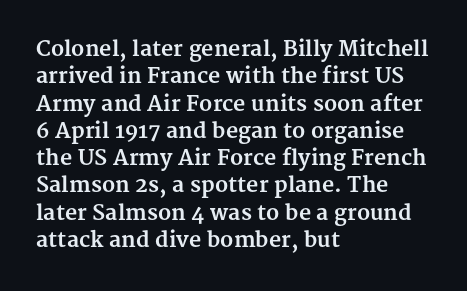
{"italic": "no", "bold": "yes", "underline": "no", "align": "left", "line_spacing": "normal", "line_spacing_ratio": 1.3, "letter_spacing": "normal", "letter_spacing_em": 0.0, "glyph_px": 21}
